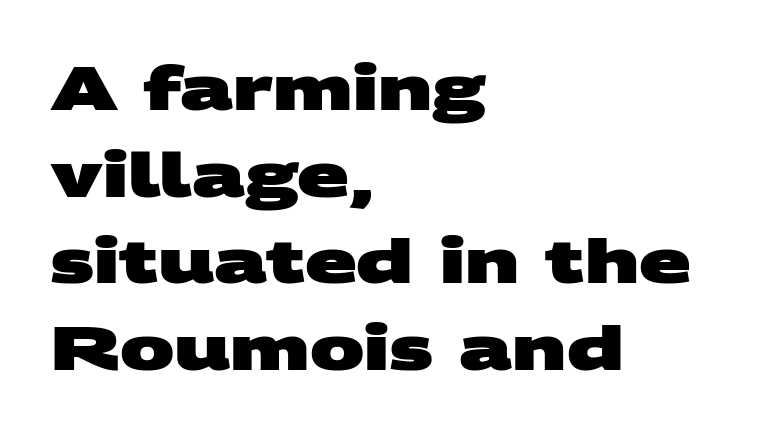
Q: Is the text bold? A: Yes.
Q: Is the typeface a serif or a sans-serif typeface? A: Sans-serif.
Q: Is the text underlined? A: No.
Q: How is the paragraph aligned? A: Left-aligned.
Q: Is the spacing between letters normal or unusually wide? A: Normal.
Q: Is the spacing between lines tight, normal or loose? A: Normal.
Q: Width (condensed, normal, or wide)? A: Wide.
Q: Stroke contrast? A: Medium.
Q: x-height? A: Large.
Q: Monospaced? A: No.
